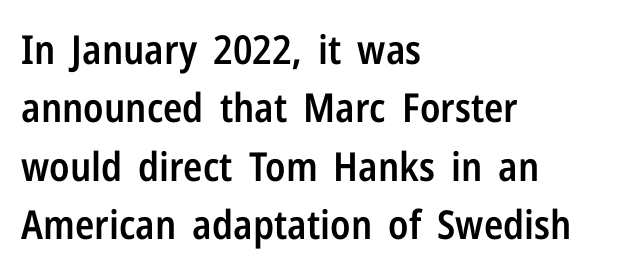
The image shows 40 px semibold, condensed sans-serif type, upright; set left-aligned, normal line spacing (1.46x), normal letter spacing, not underlined; low stroke contrast and a medium x-height.
